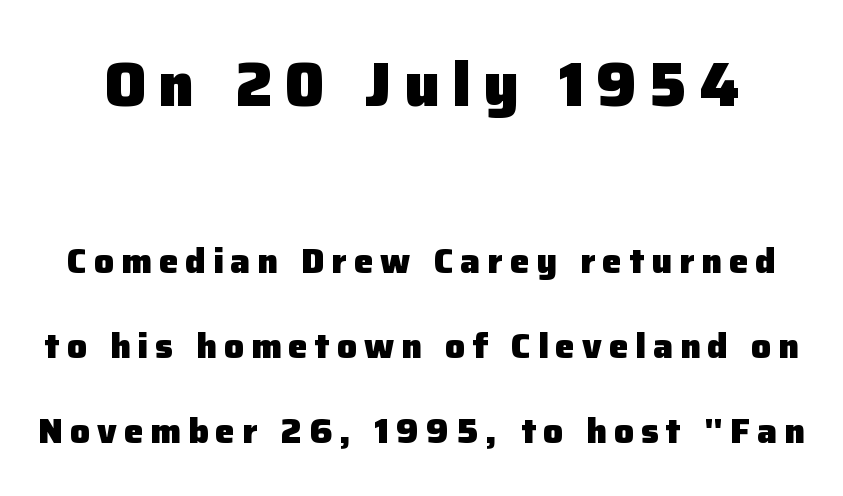
The image shows 61 px heavy sans-serif type, upright; set loose line spacing (2.43x), unusually wide letter spacing (+0.2 em), not underlined; the first (top) block is 1.74x larger; low stroke contrast and a medium x-height.
